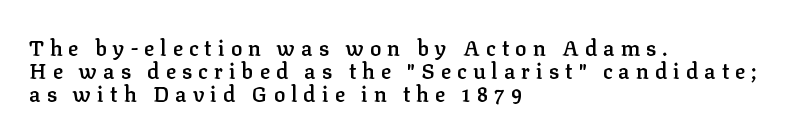
The image shows 21 px text type, upright; set left-aligned, tight line spacing (1.09x), unusually wide letter spacing (+0.29 em), not underlined.
